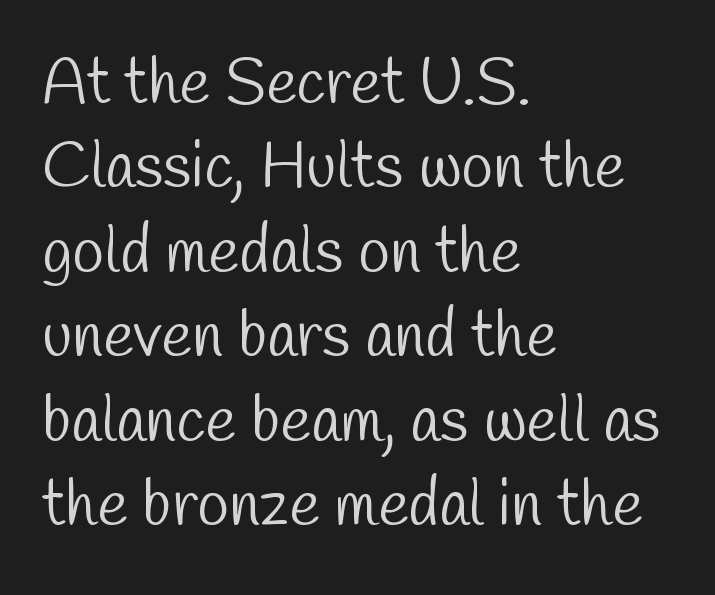
The image shows 65 px light, condensed sans-serif type; set left-aligned, normal line spacing (1.3x), normal letter spacing, not underlined; low stroke contrast and a medium x-height.
